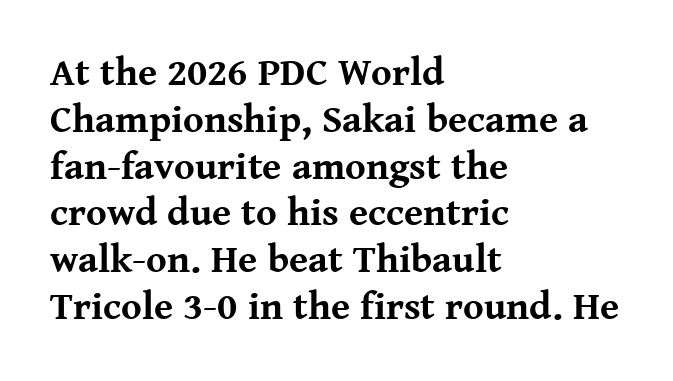
The image shows 39 px bold serif type, upright; set left-aligned, line spacing 1.2x, normal letter spacing, not underlined; medium stroke contrast and a medium x-height.
